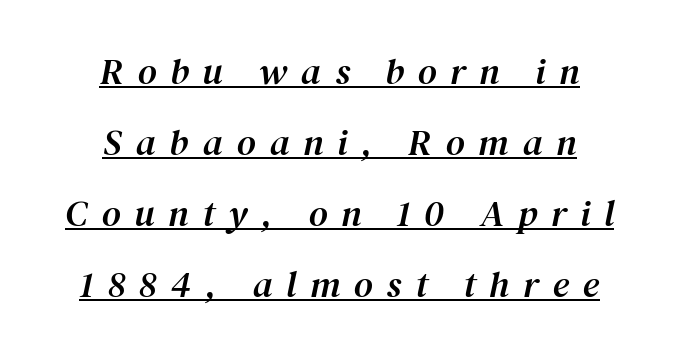
{"serif": "yes", "italic": "yes", "lean": "right", "slant_degrees": 12, "width": "normal", "stroke_contrast": "medium", "x_height": "medium", "monospaced": "no", "underline": "yes", "align": "center", "line_spacing": "loose", "line_spacing_ratio": 1.92, "letter_spacing": "wide", "letter_spacing_em": 0.37, "glyph_px": 37}
